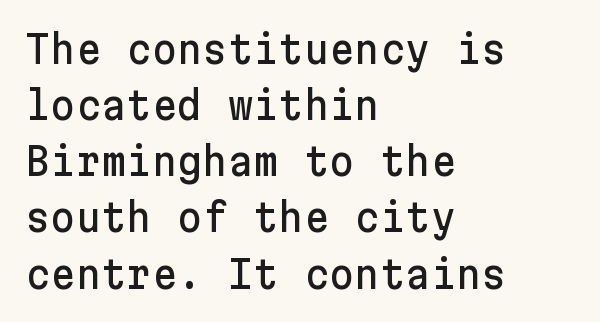
Q: Is the text italic (slanted)? A: No, it is upright.
Q: Is the typeface a serif or a sans-serif typeface? A: Sans-serif.
Q: Is the text underlined? A: No.
Q: How is the paragraph aligned? A: Left-aligned.
Q: Is the spacing between letters normal or unusually wide? A: Normal.
Q: Is the spacing between lines tight, normal or loose? A: Normal.
Q: Width (condensed, normal, or wide)? A: Normal.
Q: Stroke contrast? A: Low.
Q: x-height? A: Medium.
